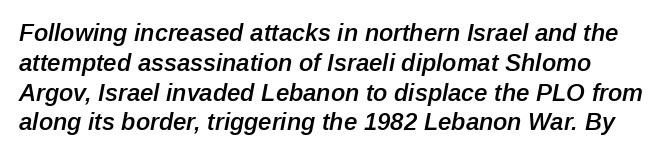
Q: Is the text bold? A: Semi-bold.
Q: Is the text italic (slanted)? A: Yes, it leans right by about 12 degrees.
Q: Is the text underlined? A: No.
Q: Is the spacing between letters normal or unusually wide? A: Normal.
